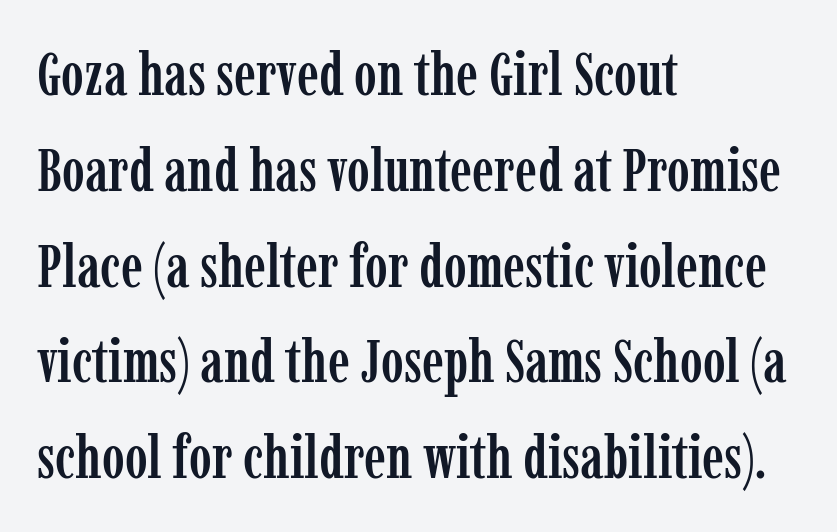
{"serif": "yes", "italic": "no", "width": "condensed", "stroke_contrast": "low", "x_height": "medium", "monospaced": "no", "underline": "no", "align": "left", "line_spacing": "normal", "line_spacing_ratio": 1.57, "letter_spacing": "normal", "letter_spacing_em": 0.0, "glyph_px": 61}
